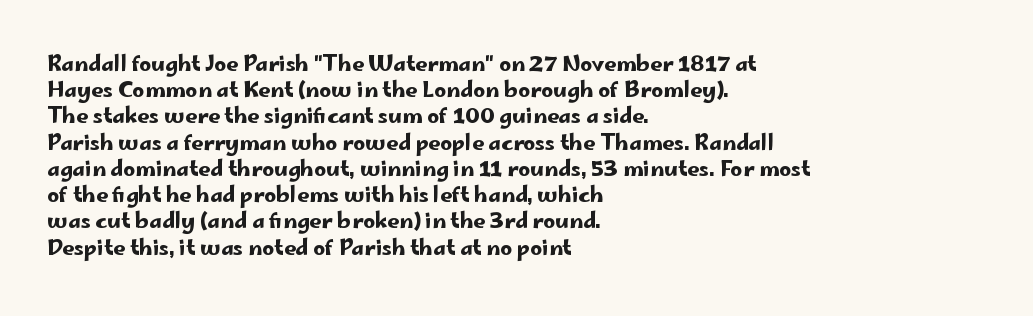
Q: Is the text italic (slanted)? A: No, it is upright.
Q: Is the text underlined? A: No.
Q: How is the paragraph aligned? A: Left-aligned.
Q: Is the spacing between letters normal or unusually wide? A: Normal.
Q: Is the spacing between lines tight, normal or loose? A: Normal.
